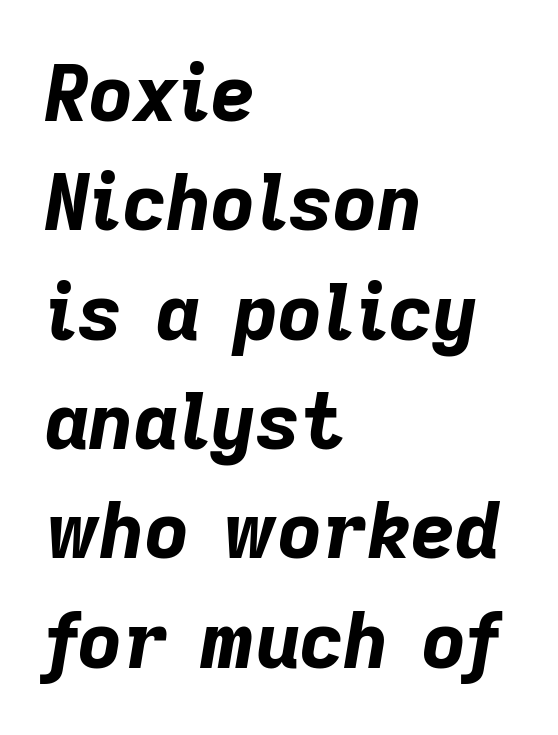
Q: Is the text bold? A: Yes.
Q: Is the text italic (slanted)? A: Yes, it leans right by about 9 degrees.
Q: Is the text underlined? A: No.
Q: How is the paragraph aligned? A: Left-aligned.
Q: Is the spacing between letters normal or unusually wide? A: Normal.
Q: Is the spacing between lines tight, normal or loose? A: Normal.
Q: Width (condensed, normal, or wide)? A: Normal.
Q: Stroke contrast? A: Low.
Q: x-height? A: Medium.
Q: Monospaced? A: No.
